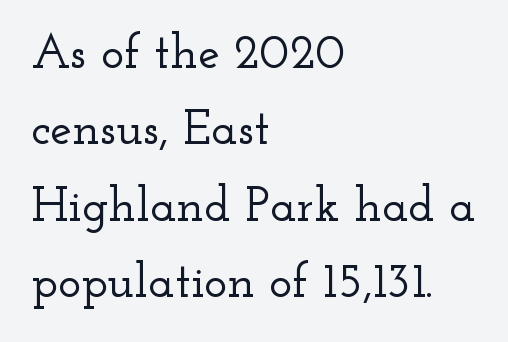
{"serif": "yes", "italic": "no", "width": "wide", "stroke_contrast": "low", "x_height": "small", "monospaced": "no", "underline": "no", "align": "left", "line_spacing": "normal", "line_spacing_ratio": 1.56, "letter_spacing": "normal", "letter_spacing_em": 0.0, "glyph_px": 49}
